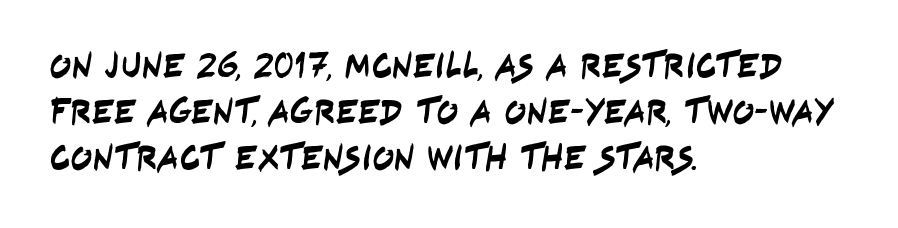
Vertically, the passage feels balanced, rows spaced as you'd expect. Look at the tracking — it's just the regular setting, nothing added. Each letter keeps its own natural width here, so spacing adapts to shape. The baseline area is clear.
